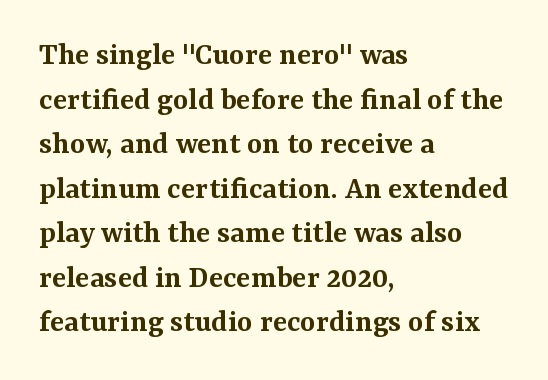
Q: Is the text bold? A: Semi-bold.
Q: Is the text italic (slanted)? A: No, it is upright.
Q: Is the typeface a serif or a sans-serif typeface? A: Serif.
Q: Is the text underlined? A: No.
Q: How is the paragraph aligned? A: Left-aligned.
Q: Is the spacing between letters normal or unusually wide? A: Normal.
Q: Is the spacing between lines tight, normal or loose? A: Normal.
Q: Width (condensed, normal, or wide)? A: Normal.
Q: Stroke contrast? A: Medium.
Q: x-height? A: Medium.
Q: Monospaced? A: No.
